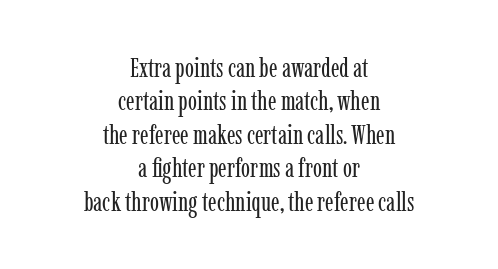
Typeset on center — no edge is straight. Is the type heavy? It reads as light-to-regular instead. The horizontal fit of the characters is conventional and even. The specimen omits any rule beneath the text block's lines.
